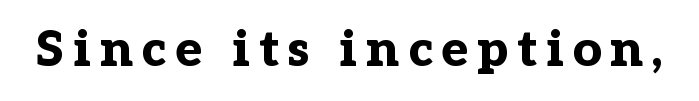
Q: Is the text bold? A: Yes.
Q: Is the text italic (slanted)? A: No, it is upright.
Q: Is the typeface a serif or a sans-serif typeface? A: Serif.
Q: Is the text underlined? A: No.
Q: Width (condensed, normal, or wide)? A: Normal.
Q: Stroke contrast? A: Low.
Q: x-height? A: Medium.
Q: Monospaced? A: No.
